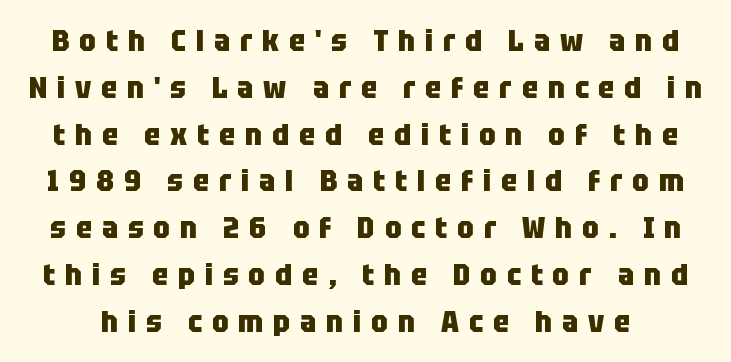
The lines sit at an ordinary, default distance from one another. This rendering employs a face without finishing strokes, i.e., a sans-serif. Posture: upright roman. Plenty of ink on the page — the face is bold. The letters advance in unequal steps, a hallmark of proportional type. The glyphs are unaccompanied by any horizontal stroke below them.
